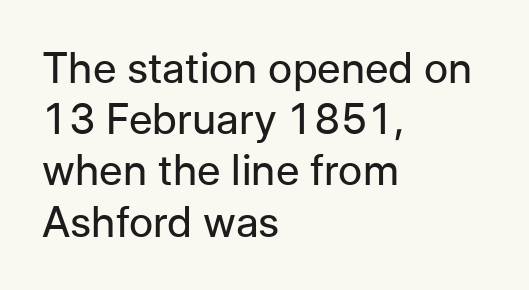
The image shows 42 px regular-weight sans-serif type, upright; set left-aligned, line spacing 1.22x, normal letter spacing, not underlined; low stroke contrast and a medium x-height.
